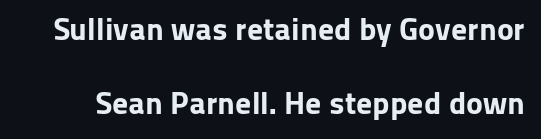
Italic? Not at all — the glyphs are vertical. You could not count columns in this text — the font is proportionally spaced. The space between consecutive lines is lavish. Compared with an ordinary text face, these strokes are far heavier — a full bold.
